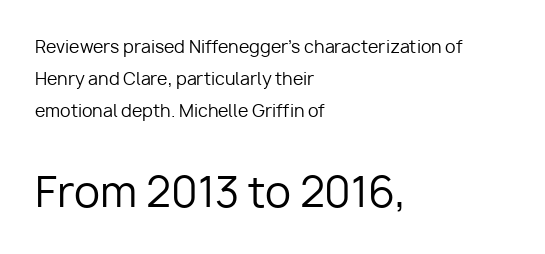
Only glyphs here, with clear space below each row. The strokes carry an ordinary text weight at most. The more generous point size was reserved for the lower chunk. Note the varied advance widths — an 'i' is clearly narrower than an 'm'. This sample is left-justified, so line endings fall wherever the words run out. The lettering stays uniformly vertical, giving the passage a roman look.
